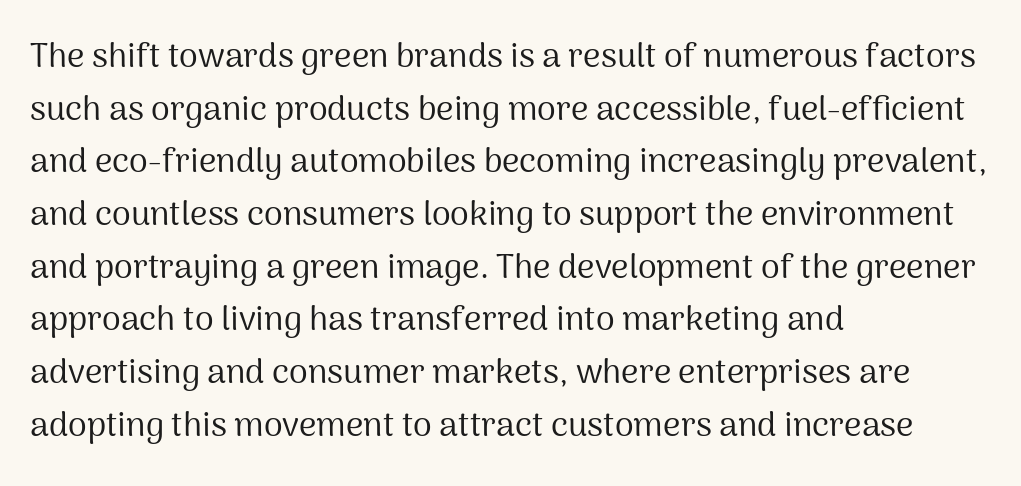
Is there much room between lines? A standard amount, neither cramped nor airy. This is the regular roman posture of the typeface. What kind of face is this? One without serifs — a sans. Each stroke keeps to a modest, everyday thickness or less.
